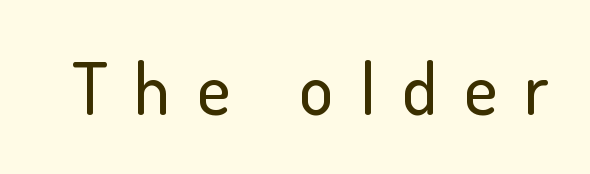
The type is letterspaced generously, with wide tracking. Think of a printed novel: that variable character pitch is what you see here. Notice how the stems are strictly vertical — no italics here. Descender tails drop into unmarked territory.
